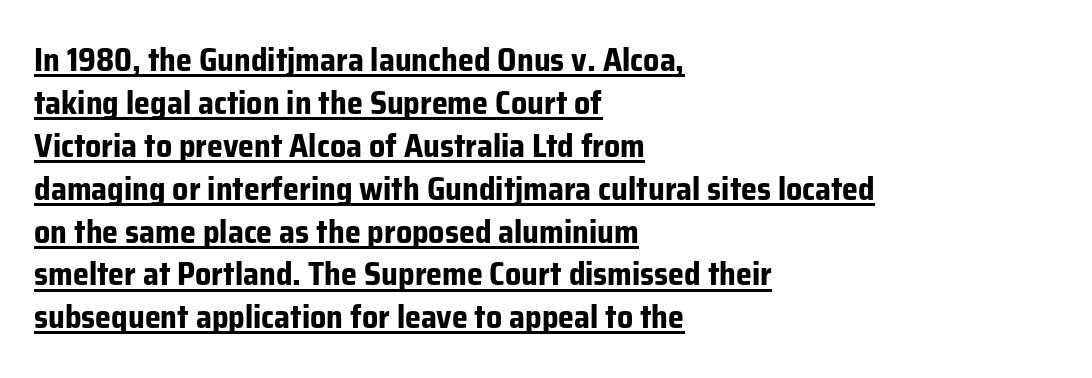
The image shows 32 px bold sans-serif type, upright; set left-aligned, normal line spacing (1.34x), normal letter spacing, underlined; low stroke contrast and a medium x-height.
